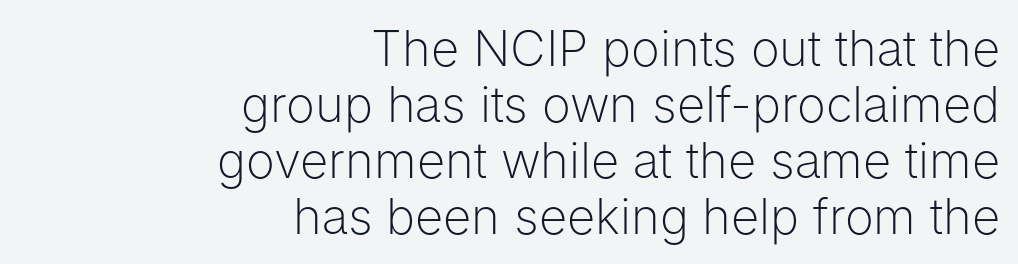
Q: Is the text bold? A: No.
Q: Is the text italic (slanted)? A: No, it is upright.
Q: Is the typeface a serif or a sans-serif typeface? A: Sans-serif.
Q: Is the text underlined? A: No.
Q: How is the paragraph aligned? A: Right-aligned.
Q: Is the spacing between letters normal or unusually wide? A: Normal.
Q: Is the spacing between lines tight, normal or loose? A: Tight.
Q: Width (condensed, normal, or wide)? A: Normal.
Q: Stroke contrast? A: Low.
Q: x-height? A: Medium.
Q: Monospaced? A: No.
